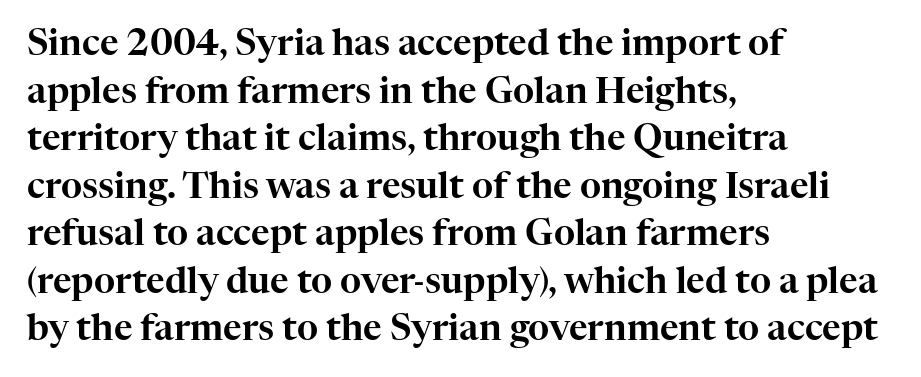
{"serif": "yes", "italic": "no", "width": "normal", "stroke_contrast": "high", "x_height": "medium", "monospaced": "no", "underline": "no", "align": "left", "line_spacing": "normal", "line_spacing_ratio": 1.32, "letter_spacing": "normal", "letter_spacing_em": 0.0, "glyph_px": 36}
